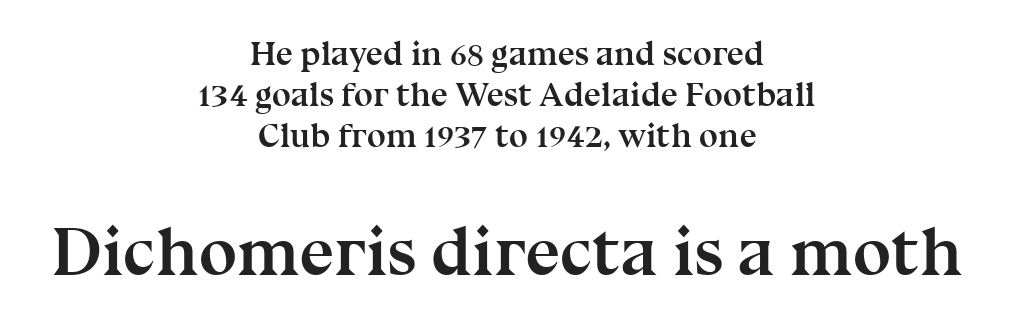
Q: Is the text bold? A: Yes.
Q: Is the text italic (slanted)? A: No, it is upright.
Q: Is the typeface a serif or a sans-serif typeface? A: Serif.
Q: Is the text underlined? A: No.
Q: How is the paragraph aligned? A: Centered.
Q: Is the spacing between letters normal or unusually wide? A: Normal.
Q: Which block of text is set in a larger size, the first (top) or the second (bottom)? A: The second (bottom) one.
Q: Width (condensed, normal, or wide)? A: Normal.
Q: Stroke contrast? A: Medium.
Q: x-height? A: Medium.
Q: Monospaced? A: No.
